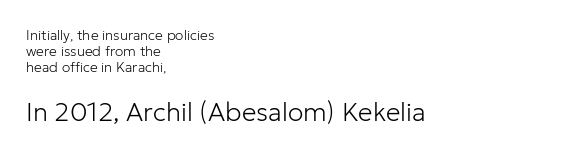
The image shows 26 px text type, upright; set left-aligned, tight line spacing (1.15x), normal letter spacing, not underlined; the second (bottom) block is 1.86x larger.
